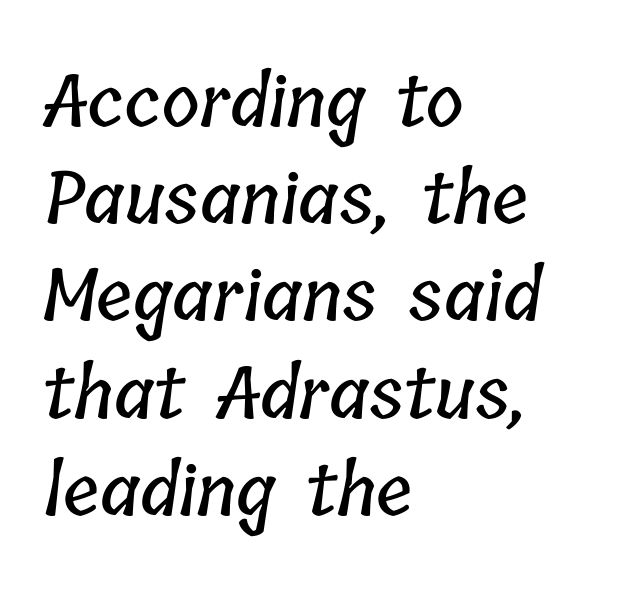
The paragraph shown leans on its left margin. Think of a printed novel: that variable character pitch is what you see here. Any mark beneath the type? The region is blank. Baseline-to-baseline distance is the conventional proportion of letter height.
